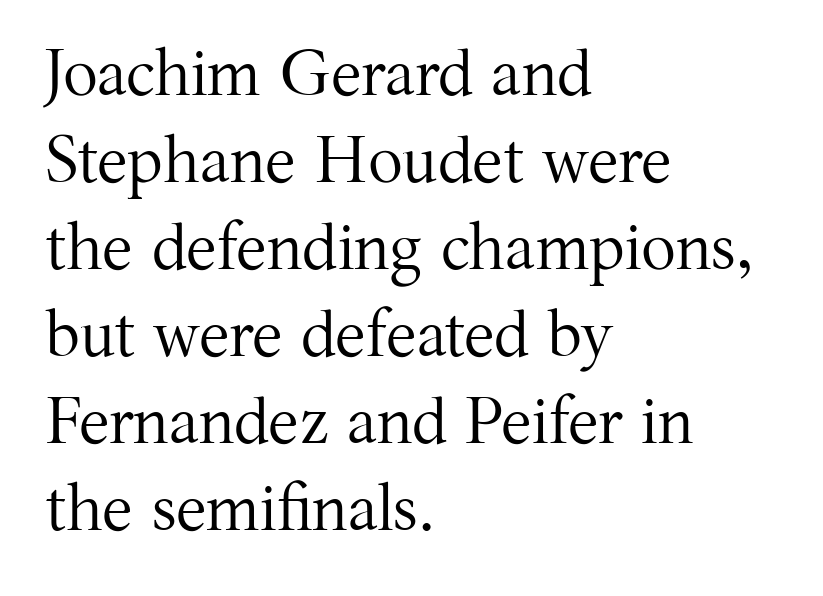
The image shows 65 px regular-weight serif type, upright; set left-aligned, normal line spacing (1.34x), normal letter spacing, not underlined; medium stroke contrast and a medium x-height.
